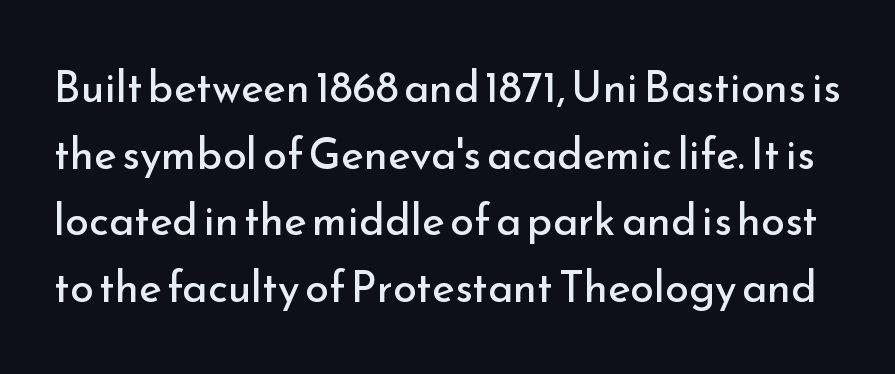
The image shows 43 px regular-weight sans-serif type, upright; set normal line spacing (1.55x), normal letter spacing, not underlined; low stroke contrast and a small x-height.
